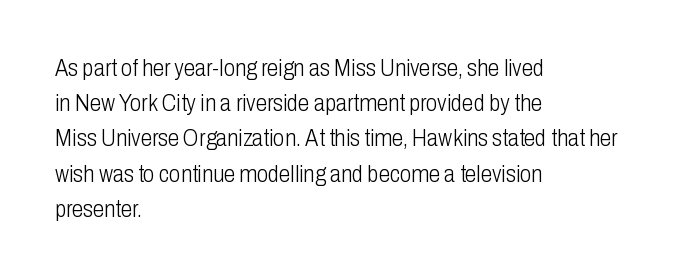
Q: Is the text bold? A: No.
Q: Is the text italic (slanted)? A: No, it is upright.
Q: Is the text underlined? A: No.
Q: How is the paragraph aligned? A: Left-aligned.
Q: Is the spacing between letters normal or unusually wide? A: Normal.
Q: Is the spacing between lines tight, normal or loose? A: Normal.
